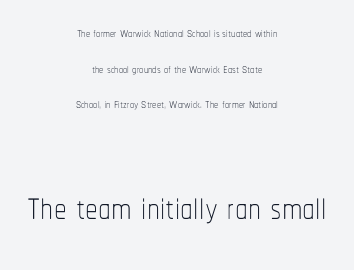
{"italic": "no", "bold": "no", "weight": "thin", "width": "condensed", "stroke_contrast": "low", "x_height": "medium", "monospaced": "no", "underline": "no", "align": "center", "line_spacing": "loose", "line_spacing_ratio": 2.09, "letter_spacing": "normal", "letter_spacing_em": 0.0, "larger_block": "second", "size_ratio": 3.0, "glyph_px": 51}
